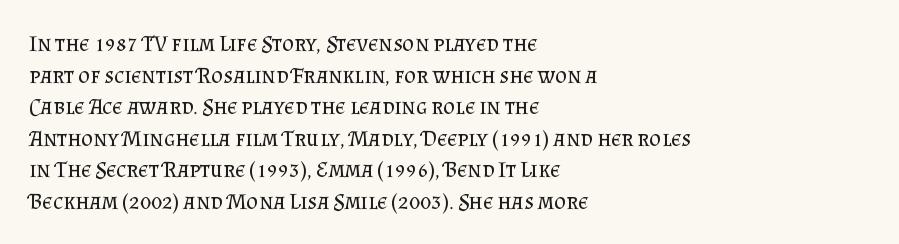
The image shows 23 px text type, upright; set left-aligned, normal line spacing (1.37x), normal letter spacing, not underlined.
